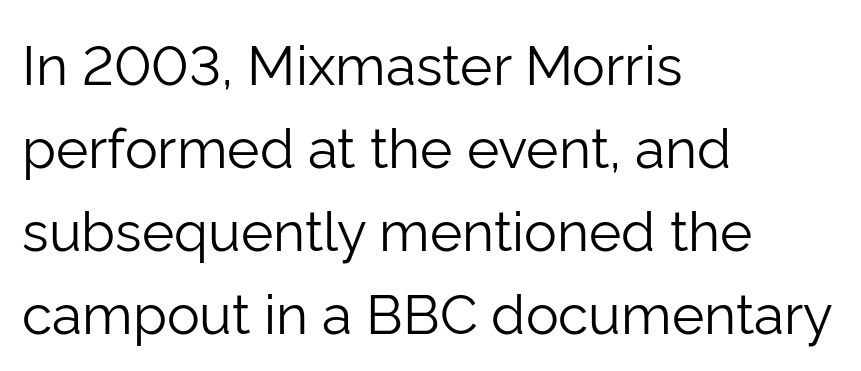
{"serif": "no", "italic": "no", "bold": "no", "weight": "light", "width": "normal", "stroke_contrast": "low", "x_height": "medium", "monospaced": "no", "underline": "no", "align": "left", "line_spacing": "normal", "line_spacing_ratio": 1.51, "letter_spacing": "normal", "letter_spacing_em": 0.0, "glyph_px": 55}
